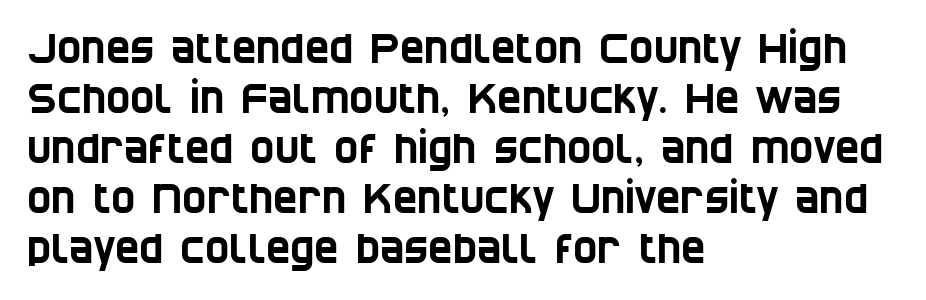
The image shows 41 px condensed sans-serif type; set left-aligned, line spacing 1.22x, normal letter spacing, not underlined; low stroke contrast and a large x-height.
